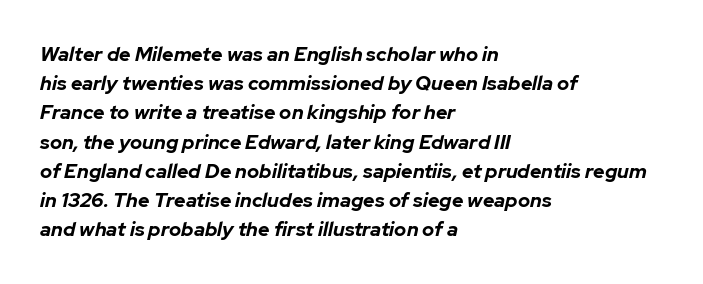
I'd describe the lettering as bold — thick and assertive. The specimen reads as italic at a glance. The words here are not underlined. Honestly, the row spacing looks completely unremarkable.
